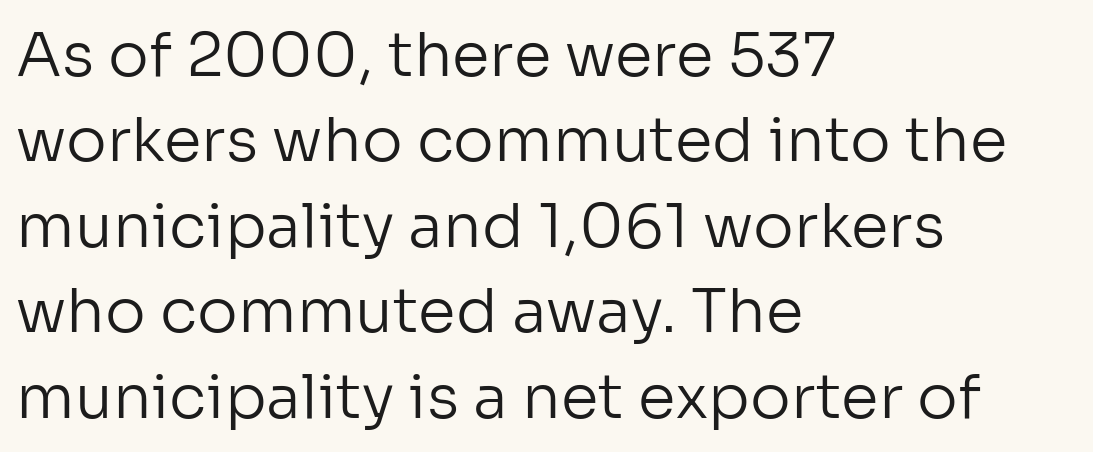
{"serif": "no", "italic": "no", "bold": "no", "weight": "regular", "width": "normal", "stroke_contrast": "low", "x_height": "medium", "monospaced": "no", "underline": "no", "align": "left", "line_spacing": "normal", "line_spacing_ratio": 1.4, "letter_spacing": "normal", "letter_spacing_em": 0.0, "glyph_px": 61}
